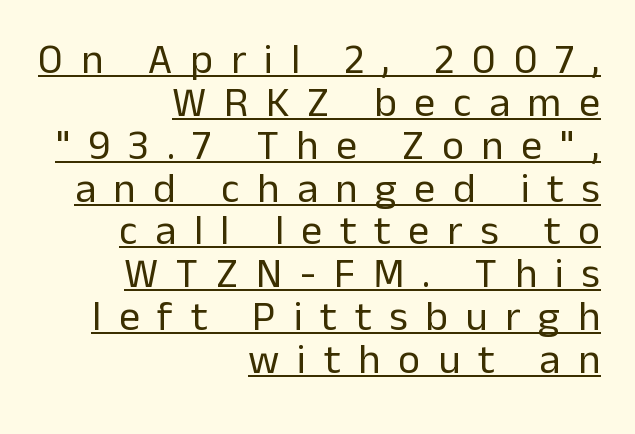
Q: Is the text bold? A: No.
Q: Is the text italic (slanted)? A: No, it is upright.
Q: Is the typeface a serif or a sans-serif typeface? A: Sans-serif.
Q: Is the text underlined? A: Yes.
Q: How is the paragraph aligned? A: Right-aligned.
Q: Is the spacing between letters normal or unusually wide? A: Unusually wide.
Q: Is the spacing between lines tight, normal or loose? A: Tight.
Q: Width (condensed, normal, or wide)? A: Normal.
Q: Stroke contrast? A: Low.
Q: x-height? A: Medium.
Q: Monospaced? A: No.
